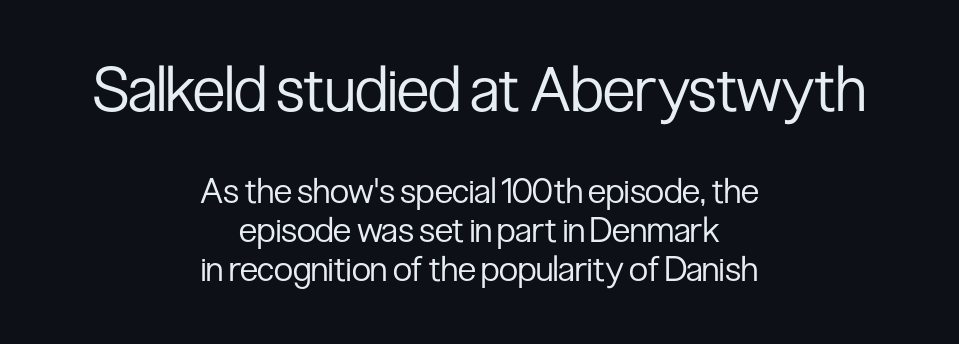
Q: Is the text bold? A: No.
Q: Is the text italic (slanted)? A: No, it is upright.
Q: Is the typeface a serif or a sans-serif typeface? A: Sans-serif.
Q: Is the text underlined? A: No.
Q: How is the paragraph aligned? A: Centered.
Q: Is the spacing between letters normal or unusually wide? A: Normal.
Q: Is the spacing between lines tight, normal or loose? A: Tight.
Q: Which block of text is set in a larger size, the first (top) or the second (bottom)? A: The first (top) one.
Q: Width (condensed, normal, or wide)? A: Condensed.
Q: Stroke contrast? A: Low.
Q: x-height? A: Medium.
Q: Monospaced? A: No.
